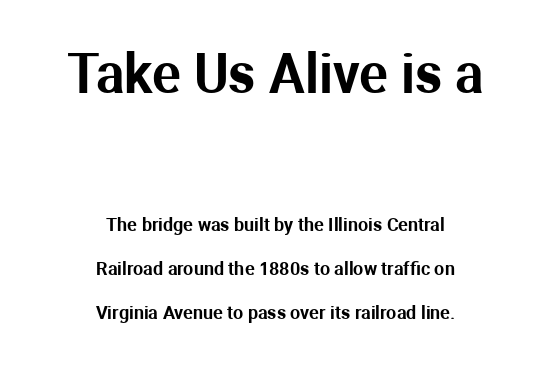
The image shows 53 px sans-serif type, upright; set centered, loose line spacing (2.45x), normal letter spacing, not underlined; the first (top) block is 2.94x larger; medium stroke contrast and a medium x-height.
